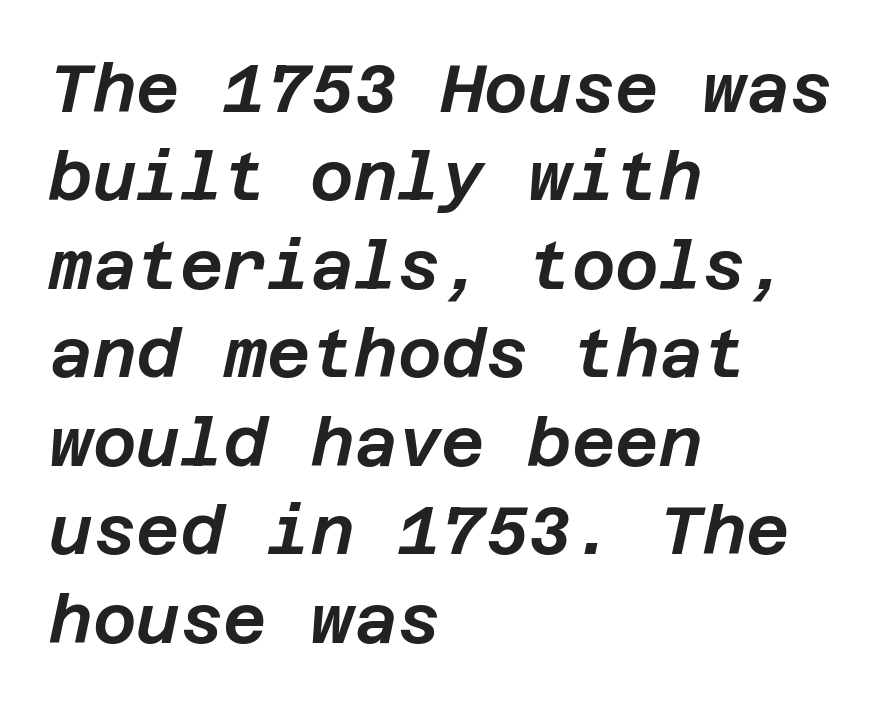
Q: Is the text italic (slanted)? A: Yes, it leans right by about 12 degrees.
Q: Is the text underlined? A: No.
Q: How is the paragraph aligned? A: Left-aligned.
Q: Is the spacing between letters normal or unusually wide? A: Normal.
Q: Is the spacing between lines tight, normal or loose? A: Normal.
Q: Width (condensed, normal, or wide)? A: Normal.
Q: Stroke contrast? A: Low.
Q: x-height? A: Large.
